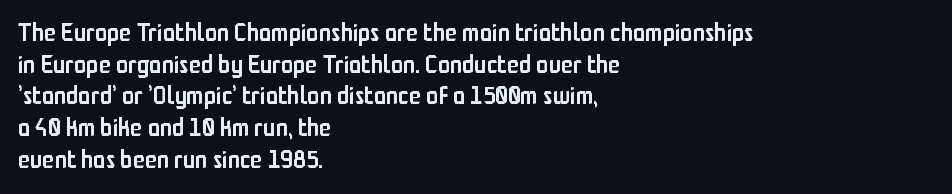
Q: Is the text bold? A: Semi-bold.
Q: Is the text italic (slanted)? A: No, it is upright.
Q: Is the text underlined? A: No.
Q: How is the paragraph aligned? A: Left-aligned.
Q: Is the spacing between letters normal or unusually wide? A: Normal.
Q: Is the spacing between lines tight, normal or loose? A: Normal.
